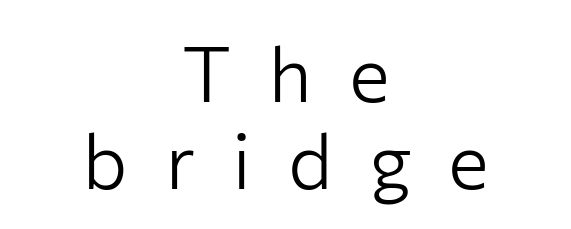
{"serif": "no", "italic": "no", "bold": "no", "weight": "light", "width": "normal", "stroke_contrast": "low", "x_height": "medium", "monospaced": "no", "underline": "no", "align": "center", "line_spacing": "tight", "line_spacing_ratio": 1.13, "letter_spacing": "wide", "letter_spacing_em": 0.48, "glyph_px": 77}
